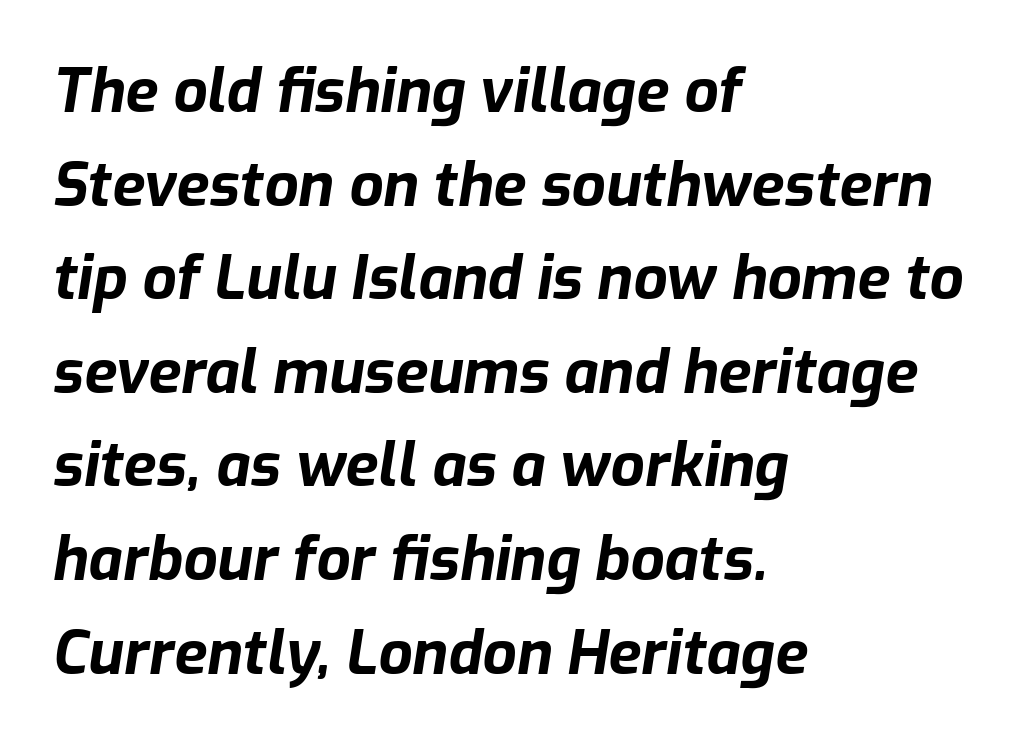
The image shows 60 px bold type, italic (leaning right); set left-aligned, normal line spacing (1.56x), normal letter spacing, not underlined; low stroke contrast and a medium x-height.
